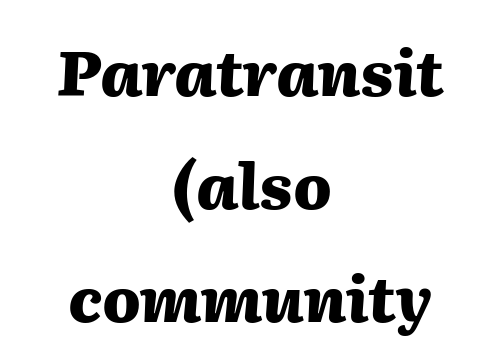
{"italic": "yes", "lean": "right", "slant_degrees": 2, "bold": "yes", "weight": "heavy", "width": "normal", "stroke_contrast": "medium", "x_height": "medium", "monospaced": "no", "underline": "no", "align": "center", "line_spacing_ratio": 1.79, "letter_spacing": "normal", "letter_spacing_em": 0.0, "glyph_px": 63}
